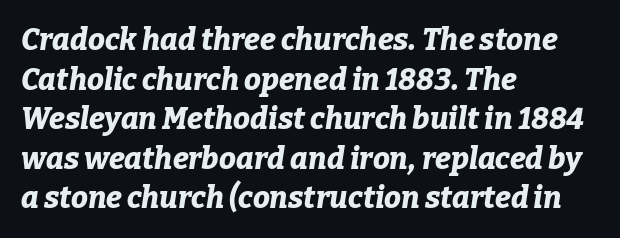
{"italic": "yes", "lean": "right", "slant_degrees": 9, "bold": "yes", "weight": "bold", "width": "normal", "stroke_contrast": "low", "x_height": "medium", "monospaced": "no", "underline": "no", "align": "left", "line_spacing": "normal", "line_spacing_ratio": 1.32, "letter_spacing": "normal", "letter_spacing_em": 0.0, "glyph_px": 30}
